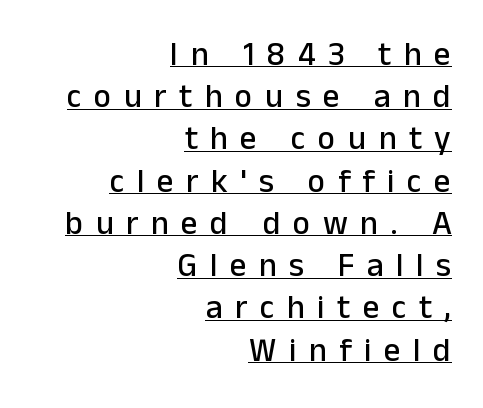
{"serif": "no", "italic": "no", "width": "normal", "stroke_contrast": "low", "x_height": "medium", "monospaced": "no", "underline": "yes", "align": "right", "line_spacing": "normal", "line_spacing_ratio": 1.28, "letter_spacing": "wide", "letter_spacing_em": 0.38, "glyph_px": 33}
